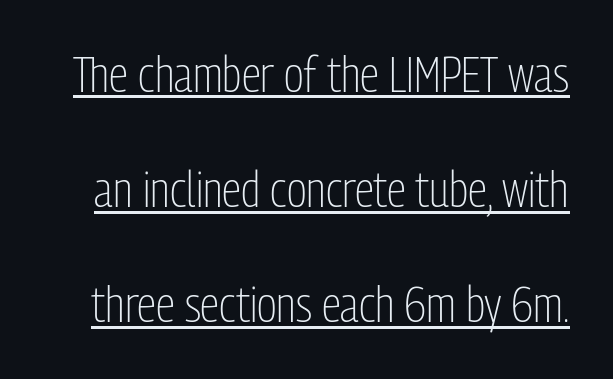
{"serif": "no", "italic": "no", "bold": "no", "weight": "light", "width": "condensed", "stroke_contrast": "low", "x_height": "medium", "monospaced": "no", "underline": "yes", "line_spacing": "loose", "line_spacing_ratio": 2.35, "letter_spacing": "normal", "letter_spacing_em": 0.0, "glyph_px": 49}
